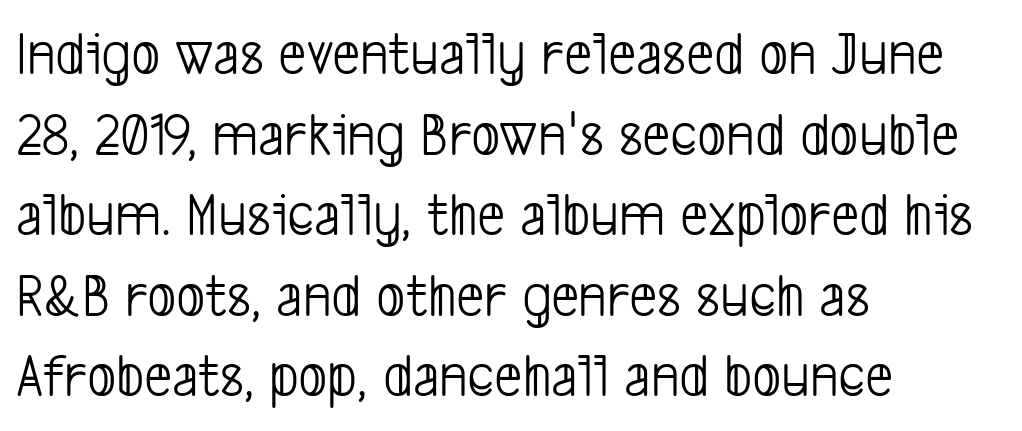
Q: Is the text bold? A: No.
Q: Is the typeface a serif or a sans-serif typeface? A: Sans-serif.
Q: Is the text underlined? A: No.
Q: How is the paragraph aligned? A: Left-aligned.
Q: Is the spacing between letters normal or unusually wide? A: Normal.
Q: Is the spacing between lines tight, normal or loose? A: Normal.
Q: Width (condensed, normal, or wide)? A: Condensed.
Q: Stroke contrast? A: Low.
Q: x-height? A: Medium.
Q: Monospaced? A: No.
